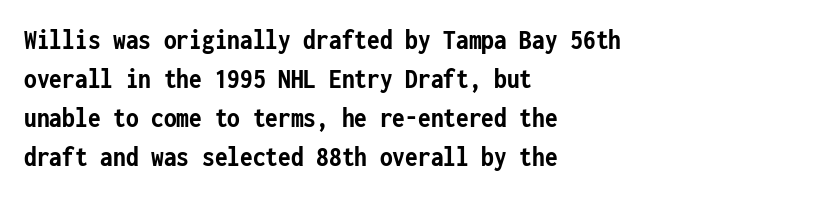
{"serif": "no", "italic": "no", "bold": "yes", "weight": "semibold", "width": "condensed", "stroke_contrast": "low", "x_height": "medium", "monospaced": "yes", "underline": "no", "align": "left", "line_spacing": "normal", "line_spacing_ratio": 1.35, "letter_spacing": "normal", "letter_spacing_em": 0.0, "glyph_px": 29}
